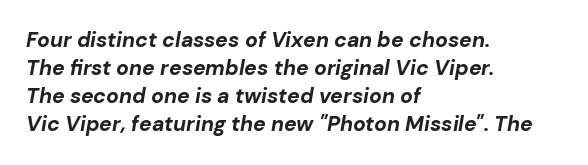
Q: Is the text bold? A: Yes.
Q: Is the text italic (slanted)? A: Yes, it leans right by about 10 degrees.
Q: Is the text underlined? A: No.
Q: How is the paragraph aligned? A: Left-aligned.
Q: Is the spacing between letters normal or unusually wide? A: Normal.
Q: Is the spacing between lines tight, normal or loose? A: Normal.
